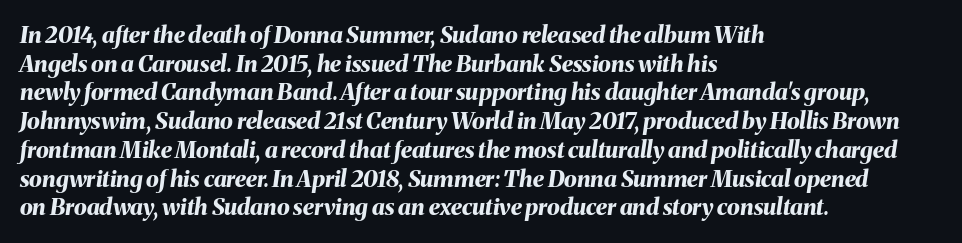
Q: Is the text bold? A: Yes.
Q: Is the text italic (slanted)? A: Yes, it leans right by about 8 degrees.
Q: Is the text underlined? A: No.
Q: How is the paragraph aligned? A: Left-aligned.
Q: Is the spacing between letters normal or unusually wide? A: Normal.
Q: Is the spacing between lines tight, normal or loose? A: Normal.
